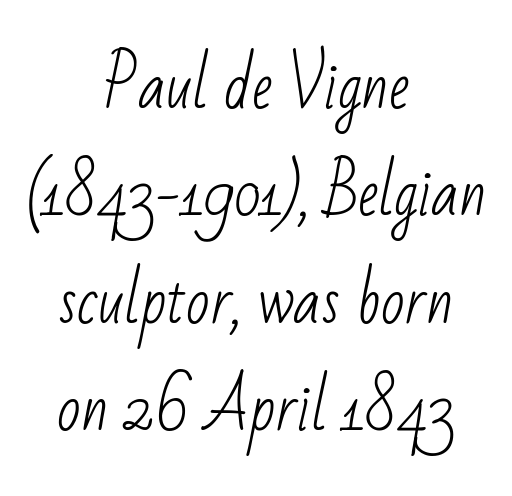
The image shows 62 px light, condensed sans-serif type; set centered, line spacing 1.73x, normal letter spacing, not underlined; low stroke contrast and a small x-height.
